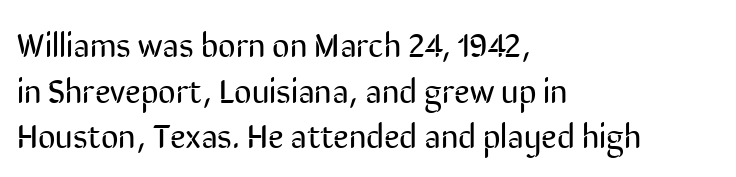
Q: Is the text bold? A: No.
Q: Is the text italic (slanted)? A: No, it is upright.
Q: Is the typeface a serif or a sans-serif typeface? A: Sans-serif.
Q: Is the text underlined? A: No.
Q: How is the paragraph aligned? A: Left-aligned.
Q: Is the spacing between letters normal or unusually wide? A: Normal.
Q: Is the spacing between lines tight, normal or loose? A: Normal.
Q: Width (condensed, normal, or wide)? A: Condensed.
Q: Stroke contrast? A: Low.
Q: x-height? A: Medium.
Q: Monospaced? A: No.
